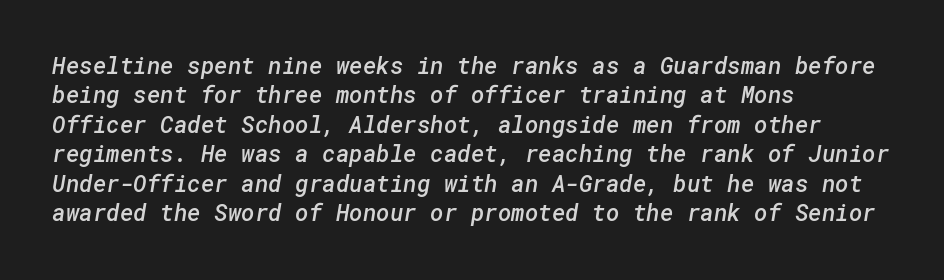
The image shows 23 px text type; set left-aligned, normal line spacing (1.28x), normal letter spacing, not underlined.
